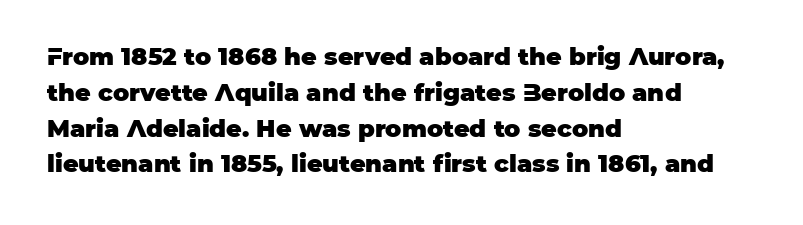
Italic: no, the glyphs are upright roman. Reading down the column, the eye jumps a familiar distance to each next line. Each row of text sits above clean, open space. Chunky letters — that's bold for sure.
